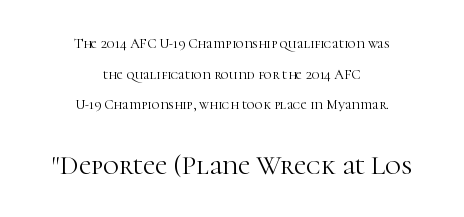
The image shows 27 px text type, upright; set centered, loose line spacing (2.19x), normal letter spacing, not underlined; the second (bottom) block is 1.93x larger.
